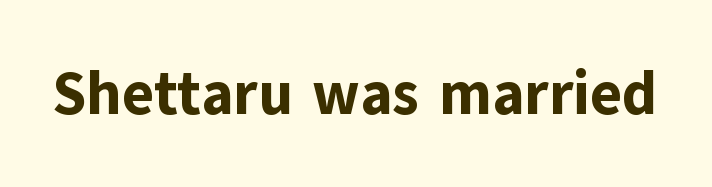
Q: Is the text bold? A: Yes.
Q: Is the text italic (slanted)? A: No, it is upright.
Q: Is the typeface a serif or a sans-serif typeface? A: Sans-serif.
Q: Is the text underlined? A: No.
Q: Is the spacing between letters normal or unusually wide? A: Normal.
Q: Width (condensed, normal, or wide)? A: Normal.
Q: Stroke contrast? A: Low.
Q: x-height? A: Medium.
Q: Monospaced? A: No.
